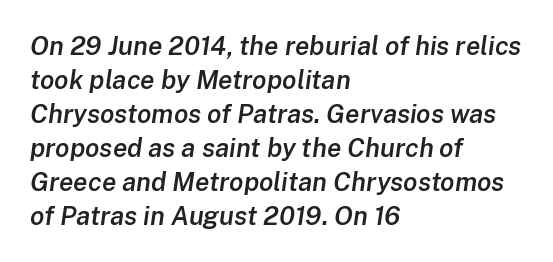
The image shows 26 px text type, italic (leaning right); set left-aligned, normal line spacing (1.31x), normal letter spacing, not underlined.
